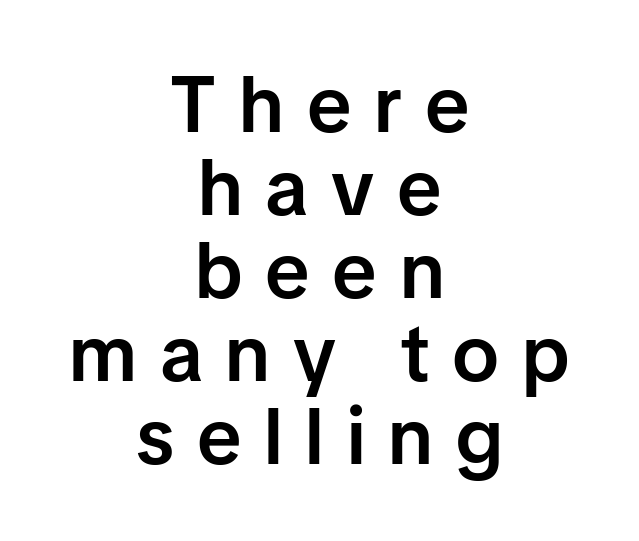
Q: Is the text bold? A: Semi-bold.
Q: Is the text italic (slanted)? A: No, it is upright.
Q: Is the typeface a serif or a sans-serif typeface? A: Sans-serif.
Q: Is the text underlined? A: No.
Q: How is the paragraph aligned? A: Centered.
Q: Is the spacing between letters normal or unusually wide? A: Unusually wide.
Q: Is the spacing between lines tight, normal or loose? A: Tight.
Q: Width (condensed, normal, or wide)? A: Normal.
Q: Stroke contrast? A: Low.
Q: x-height? A: Medium.
Q: Monospaced? A: No.
